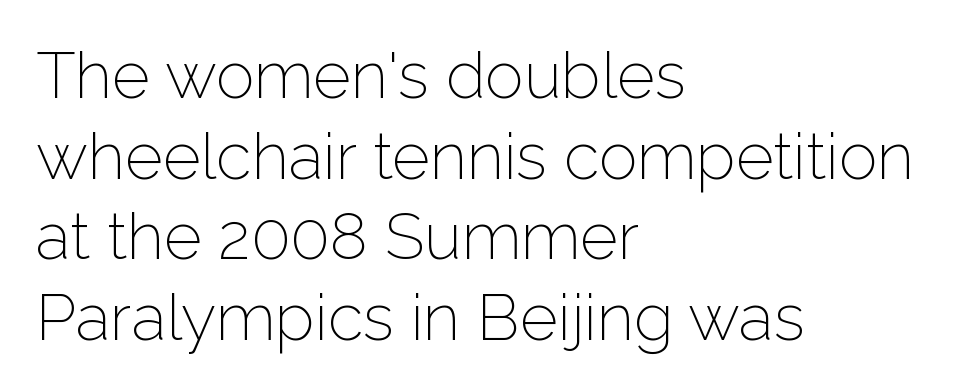
The image shows 65 px light sans-serif type, upright; set left-aligned, line spacing 1.24x, normal letter spacing, not underlined; low stroke contrast and a medium x-height.
